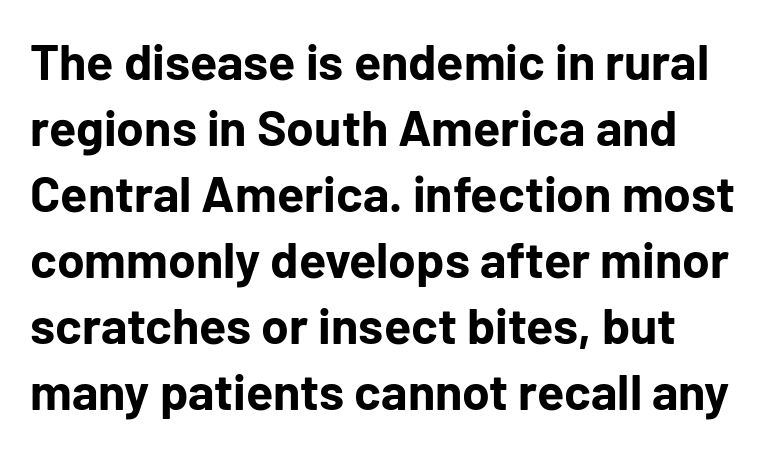
Check where the strokes stop: nothing finishes them off — pure sans. Ascenders rise straight up at ninety degrees. Character widths vary here, with narrow letters taking less room than wide ones. Honestly, the letter spacing is just normal — you wouldn't notice it. A clean baseline with only descenders dipping below it.
